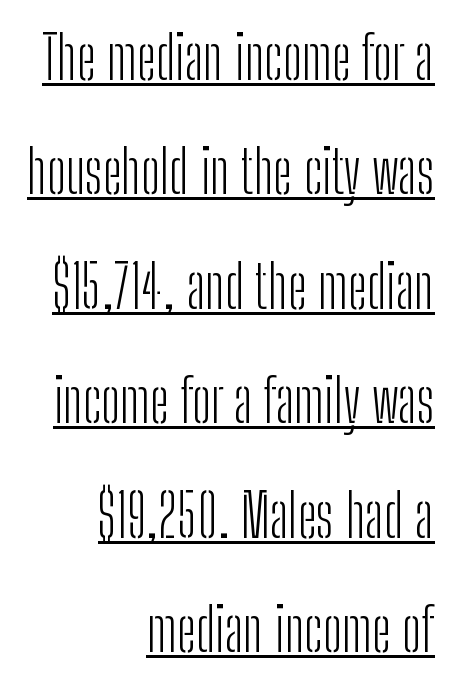
{"serif": "no", "italic": "no", "bold": "no", "weight": "light", "width": "condensed", "stroke_contrast": "low", "x_height": "medium", "monospaced": "no", "underline": "yes", "align": "right", "line_spacing": "loose", "line_spacing_ratio": 1.94, "letter_spacing": "normal", "letter_spacing_em": 0.0, "glyph_px": 59}
